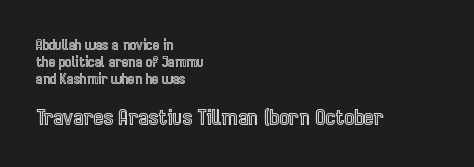
Q: Is the text italic (slanted)? A: No, it is upright.
Q: Is the text underlined? A: No.
Q: How is the paragraph aligned? A: Left-aligned.
Q: Is the spacing between letters normal or unusually wide? A: Normal.
Q: Which block of text is set in a larger size, the first (top) or the second (bottom)? A: The second (bottom) one.
